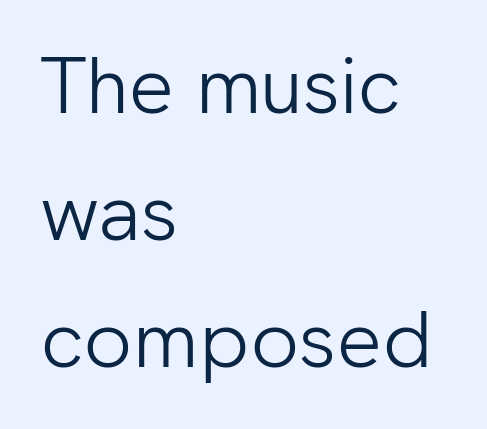
The image shows 80 px light sans-serif type, upright; set left-aligned, normal line spacing (1.59x), normal letter spacing, not underlined; low stroke contrast and a medium x-height.
